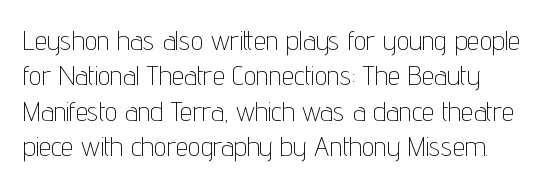
Q: Is the text bold? A: No.
Q: Is the text italic (slanted)? A: No, it is upright.
Q: Is the typeface a serif or a sans-serif typeface? A: Sans-serif.
Q: Is the text underlined? A: No.
Q: Is the spacing between letters normal or unusually wide? A: Normal.
Q: Is the spacing between lines tight, normal or loose? A: Normal.
Q: Width (condensed, normal, or wide)? A: Condensed.
Q: Stroke contrast? A: Low.
Q: x-height? A: Medium.
Q: Monospaced? A: No.
